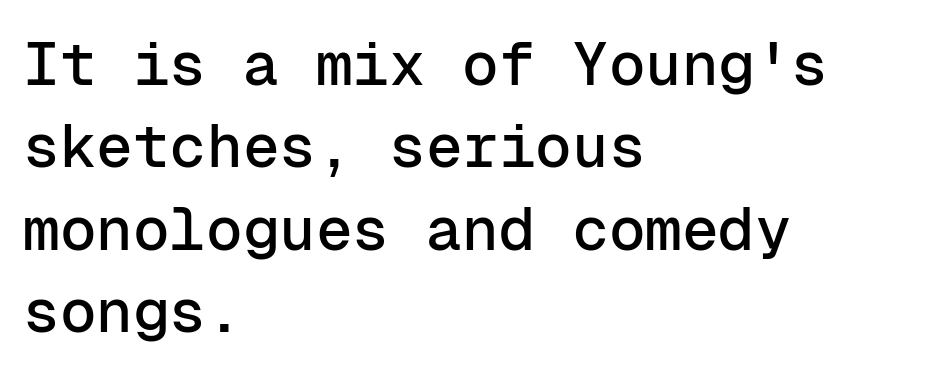
The image shows 61 px sans-serif type, upright, monospaced; set left-aligned, normal line spacing (1.35x), normal letter spacing, not underlined; low stroke contrast and a medium x-height.
